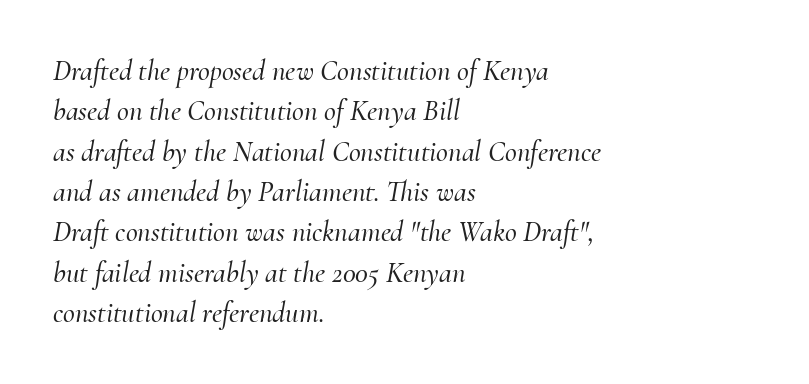
The image shows 29 px serif type, italic (leaning right); set left-aligned, normal line spacing (1.39x), normal letter spacing, not underlined; medium stroke contrast and a small x-height.
